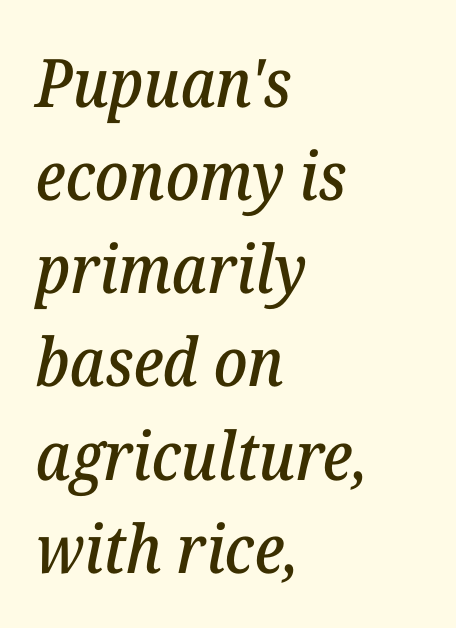
Q: Is the text italic (slanted)? A: Yes, it leans right by about 12 degrees.
Q: Is the typeface a serif or a sans-serif typeface? A: Serif.
Q: Is the text underlined? A: No.
Q: How is the paragraph aligned? A: Left-aligned.
Q: Is the spacing between letters normal or unusually wide? A: Normal.
Q: Is the spacing between lines tight, normal or loose? A: Normal.
Q: Width (condensed, normal, or wide)? A: Normal.
Q: Stroke contrast? A: Low.
Q: x-height? A: Medium.
Q: Monospaced? A: No.
